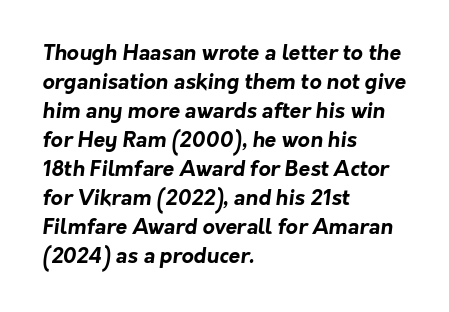
A clean baseline with only descenders dipping below it. The sample has been set heavy, in full bold. Evenly set lines give the paragraph a standard silhouette. This rendering leaves character spacing at its baseline value. Notice how the passage keeps a crisp vertical edge on the left only.
